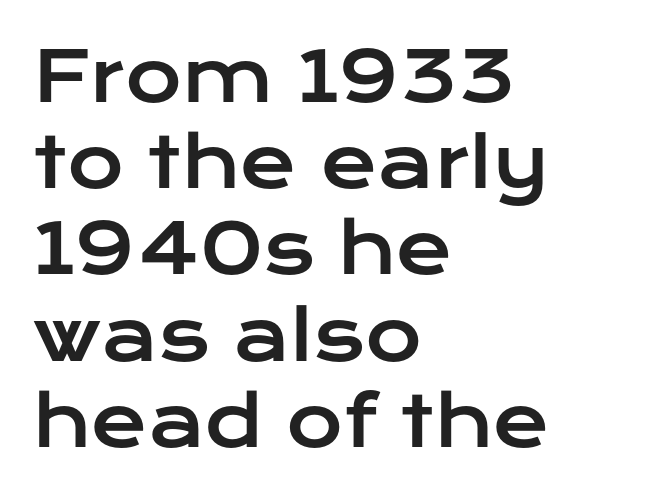
The image shows 69 px wide sans-serif type, upright; set left-aligned, normal line spacing (1.25x), normal letter spacing, not underlined; low stroke contrast and a medium x-height.
